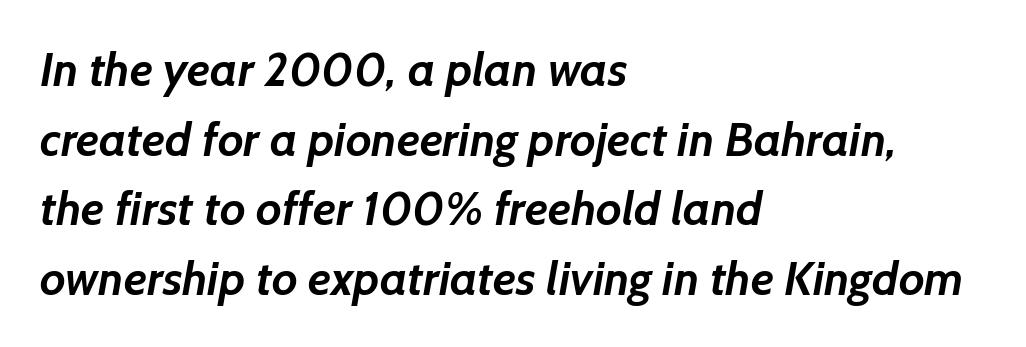
The image shows 47 px semibold sans-serif type; set left-aligned, normal line spacing (1.48x), normal letter spacing, not underlined; low stroke contrast and a medium x-height.
